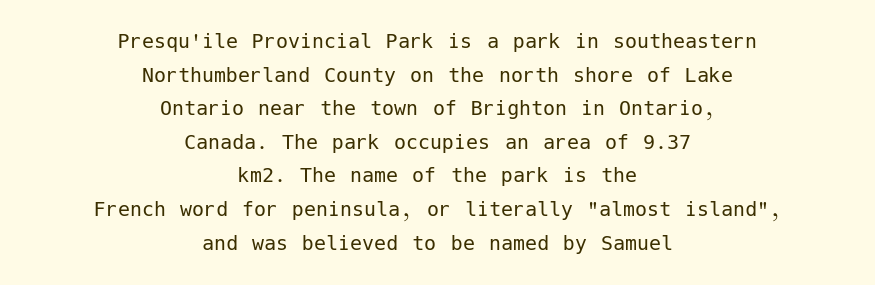
{"italic": "no", "bold": "no", "underline": "no", "align": "center", "line_spacing": "normal", "line_spacing_ratio": 1.4, "letter_spacing": "normal", "letter_spacing_em": 0.0, "glyph_px": 24}
